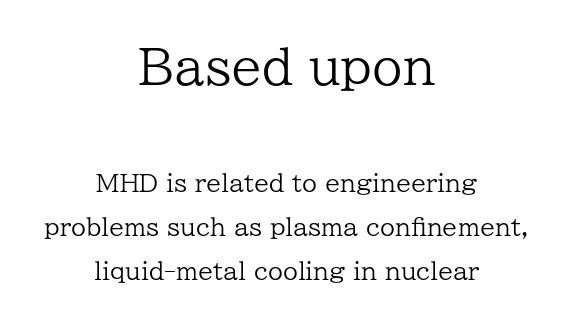
You could not count columns in this text — the font is proportionally spaced. The initial chunk of copy outweighs the following chunk in type size. The letters carry serifs — small finishing strokes at the ends of their stems. Letters have the restrained weight of plain body copy at most.
